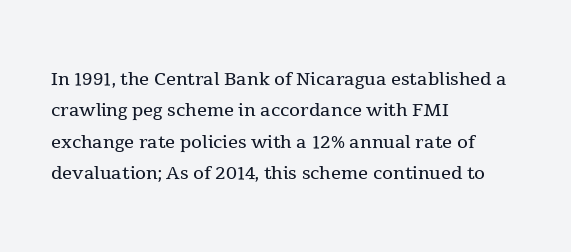
The image shows 25 px text type, upright; set left-aligned, normal line spacing (1.26x), normal letter spacing, not underlined.
